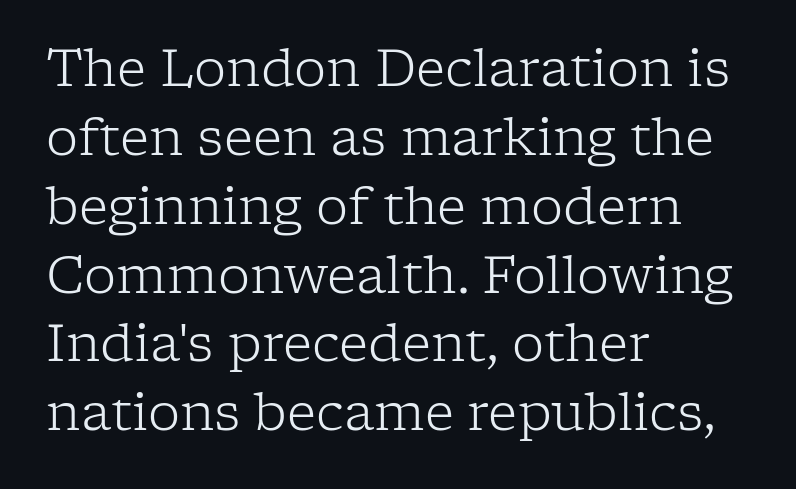
The image shows 51 px light serif type, upright; set left-aligned, normal line spacing (1.35x), normal letter spacing, not underlined; low stroke contrast and a medium x-height.
